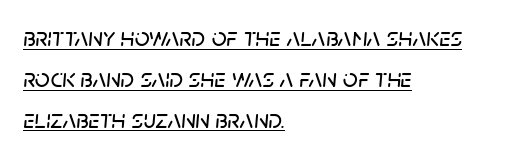
The image shows 26 px text type, italic (leaning right); set left-aligned, normal line spacing (1.57x), normal letter spacing, underlined.
